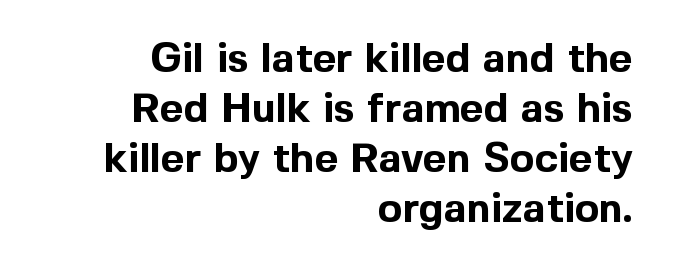
Glyph-to-glyph distance matches everyday printed text. Does the lettering tilt? It doesn't — this is upright. To sum up the face: it is a sans, with no serifs. Looks like regular typesetting: each glyph gets only the width it needs. Where is the straight margin? On the right.
